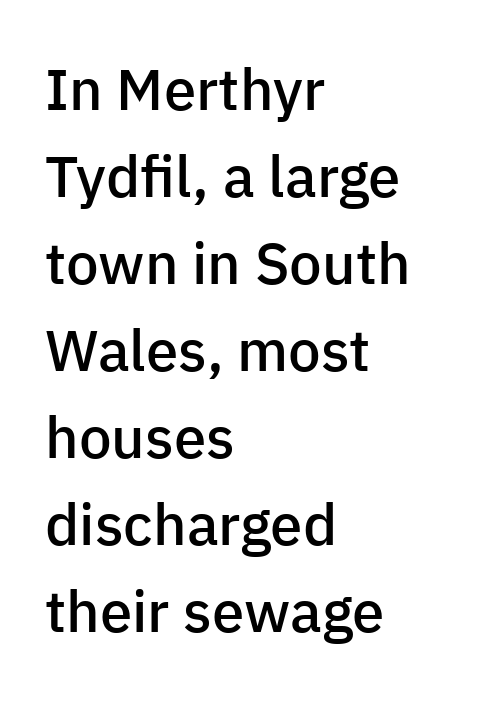
The gaps between neighbouring characters are ordinary and unremarkable. Character widths vary here, with narrow letters taking less room than wide ones. The letters stand straight up with perfectly vertical stems. Line starts are locked; line ends wander. Serif or sans? Sans — the stroke terminals are bare.
